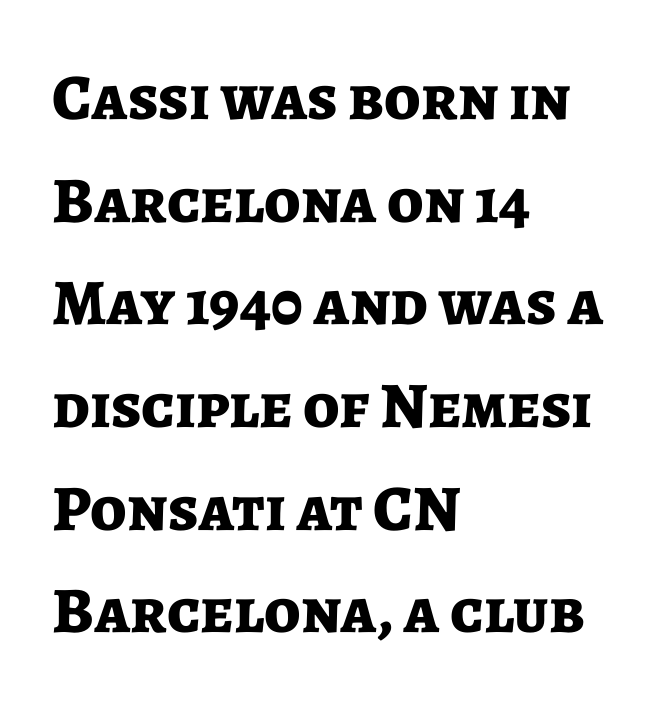
{"serif": "no", "italic": "no", "bold": "yes", "weight": "bold", "width": "normal", "stroke_contrast": "low", "x_height": "medium", "monospaced": "no", "underline": "no", "align": "left", "line_spacing": "normal", "line_spacing_ratio": 1.58, "letter_spacing": "normal", "letter_spacing_em": 0.0, "glyph_px": 65}
